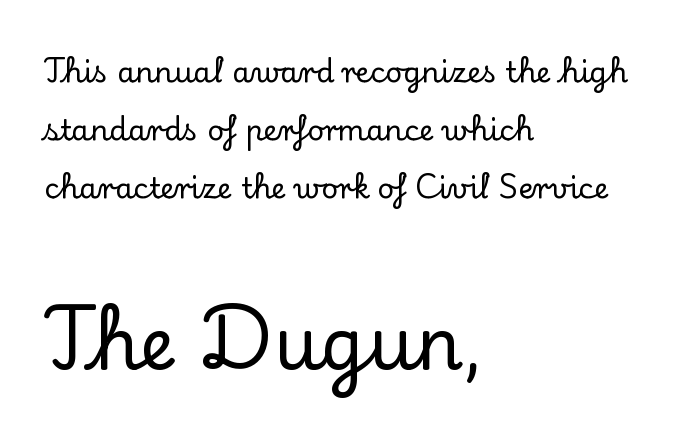
Italic? Not at all — the glyphs are vertical. A typesetter would call this proportional, since set widths differ per character. Quick note: underline off. There is no visible air inserted between adjacent glyphs.
